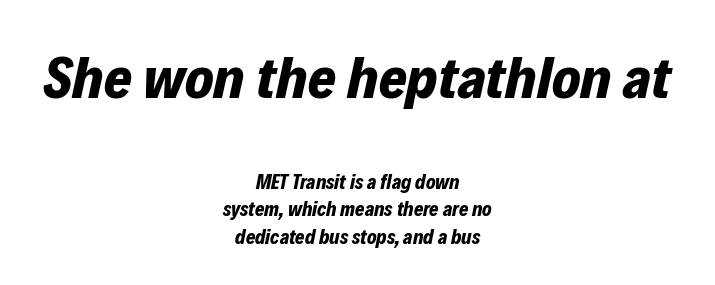
{"italic": "yes", "lean": "right", "slant_degrees": 12, "bold": "yes", "weight": "bold", "width": "normal", "stroke_contrast": "low", "x_height": "medium", "monospaced": "no", "underline": "no", "align": "center", "line_spacing": "normal", "line_spacing_ratio": 1.38, "letter_spacing": "normal", "letter_spacing_em": 0.0, "larger_block": "first", "size_ratio": 3.0, "glyph_px": 60}
